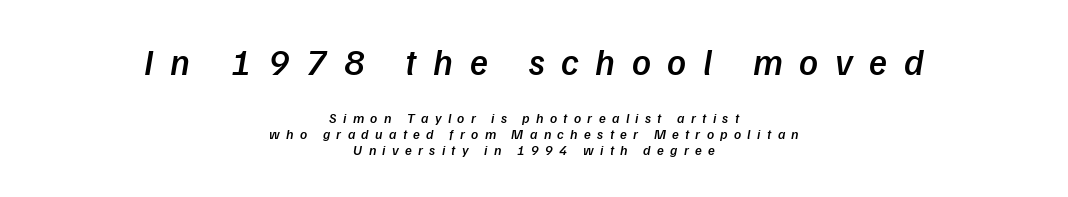
The image shows 37 px semibold type, italic (leaning right); set centered, tight line spacing (1.13x), unusually wide letter spacing (+0.45 em), not underlined; the first (top) block is 2.64x larger; low stroke contrast and a medium x-height.
